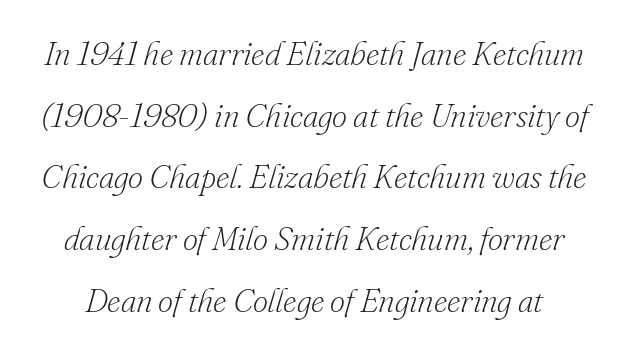
Q: Is the text bold? A: No.
Q: Is the text italic (slanted)? A: Yes, it leans right by about 16 degrees.
Q: Is the typeface a serif or a sans-serif typeface? A: Serif.
Q: Is the text underlined? A: No.
Q: Is the spacing between letters normal or unusually wide? A: Normal.
Q: Width (condensed, normal, or wide)? A: Normal.
Q: Stroke contrast? A: Low.
Q: x-height? A: Small.
Q: Monospaced? A: No.
